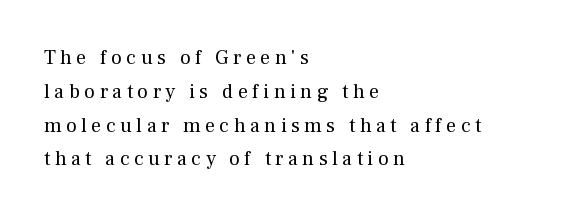
What stands out about the letter spacing? Its width — letters are far apart. Beneath every word, the page is bare. Does the leading feel generous? No, just average. Tall strokes in this sample are plumb rather than angled. Is the type heavy? It reads as light-to-regular instead.
